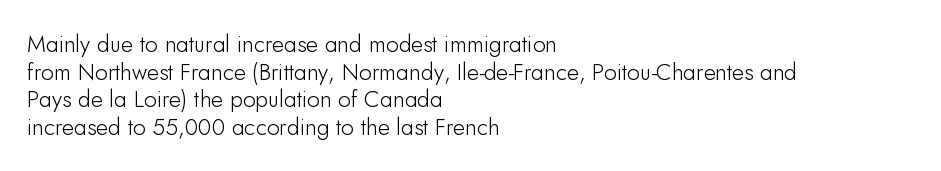
Q: Is the text italic (slanted)? A: No, it is upright.
Q: Is the text underlined? A: No.
Q: How is the paragraph aligned? A: Left-aligned.
Q: Is the spacing between letters normal or unusually wide? A: Normal.
